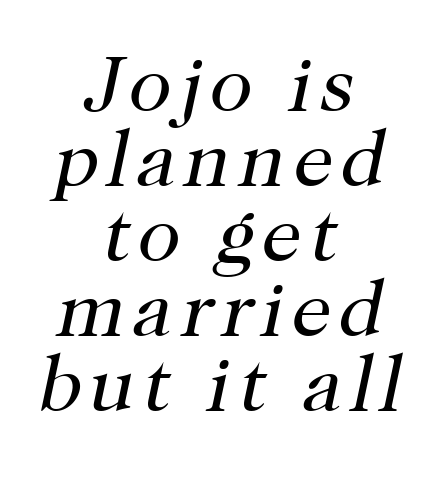
{"serif": "yes", "italic": "yes", "lean": "right", "slant_degrees": 12, "bold": "no", "weight": "regular", "width": "normal", "stroke_contrast": "high", "x_height": "medium", "monospaced": "no", "underline": "no", "align": "center", "line_spacing": "tight", "line_spacing_ratio": 0.95, "glyph_px": 79}
